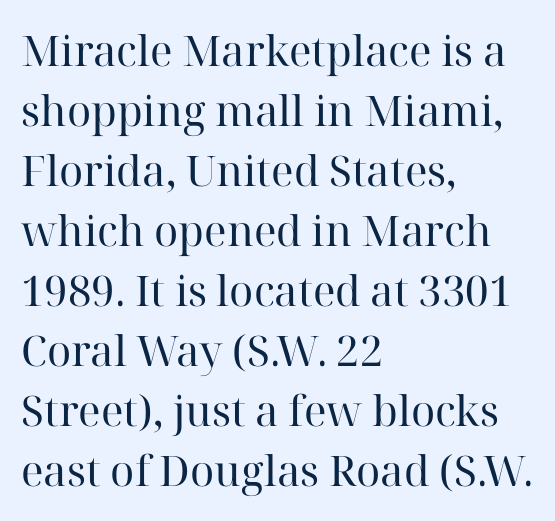
Q: Is the text bold? A: No.
Q: Is the text italic (slanted)? A: No, it is upright.
Q: Is the typeface a serif or a sans-serif typeface? A: Serif.
Q: Is the text underlined? A: No.
Q: How is the paragraph aligned? A: Left-aligned.
Q: Is the spacing between letters normal or unusually wide? A: Normal.
Q: Is the spacing between lines tight, normal or loose? A: Normal.
Q: Width (condensed, normal, or wide)? A: Normal.
Q: Stroke contrast? A: High.
Q: x-height? A: Medium.
Q: Monospaced? A: No.
